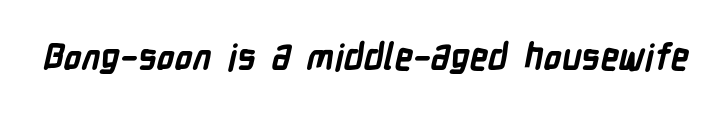
Strokes here are thick enough to call this a true bold. Plain, unruled lines of type. The letters sit at their default tracking, neither squeezed nor spread. Is this a fixed-width face? No — the glyphs have proportional, varying widths. The typeface chosen for these lines omits serifs.
